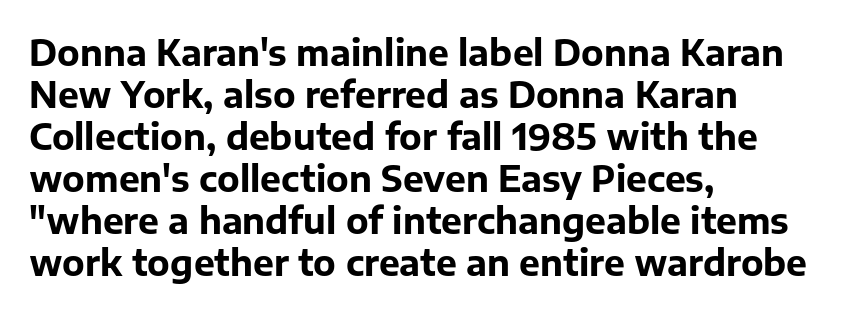
The passage shown has conventional tracking throughout. Do the characters align in a grid? No, the font is proportional. This sample uses an upright cut, with every glyph sitting square on the baseline. Weight: bold. The characters display no serif detailing; their extremities are plain.
